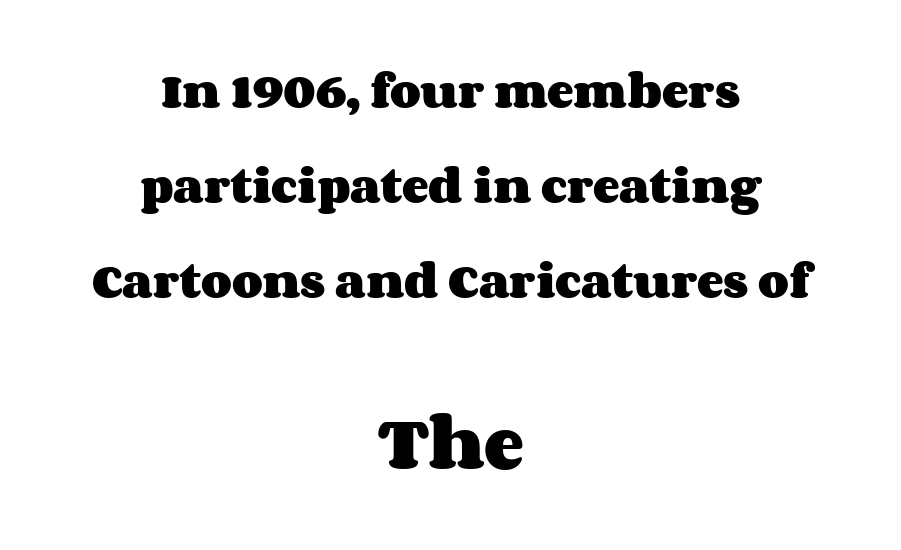
{"italic": "no", "bold": "yes", "weight": "heavy", "width": "wide", "stroke_contrast": "medium", "x_height": "large", "monospaced": "no", "underline": "no", "align": "center", "line_spacing": "loose", "line_spacing_ratio": 2.38, "letter_spacing": "normal", "letter_spacing_em": 0.0, "larger_block": "second", "size_ratio": 1.5, "glyph_px": 60}
